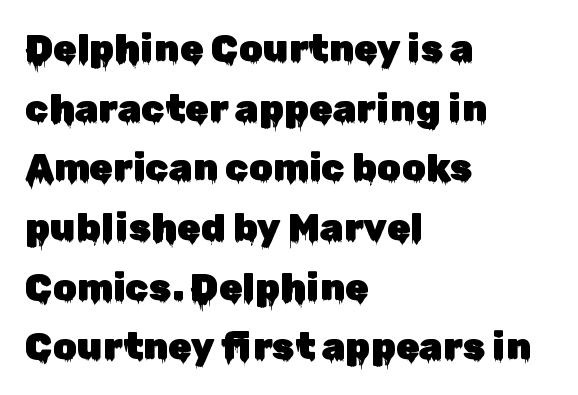
{"serif": "no", "italic": "no", "width": "normal", "stroke_contrast": "low", "x_height": "medium", "monospaced": "no", "underline": "no", "align": "left", "line_spacing": "normal", "line_spacing_ratio": 1.57, "letter_spacing": "normal", "letter_spacing_em": 0.0, "glyph_px": 38}
